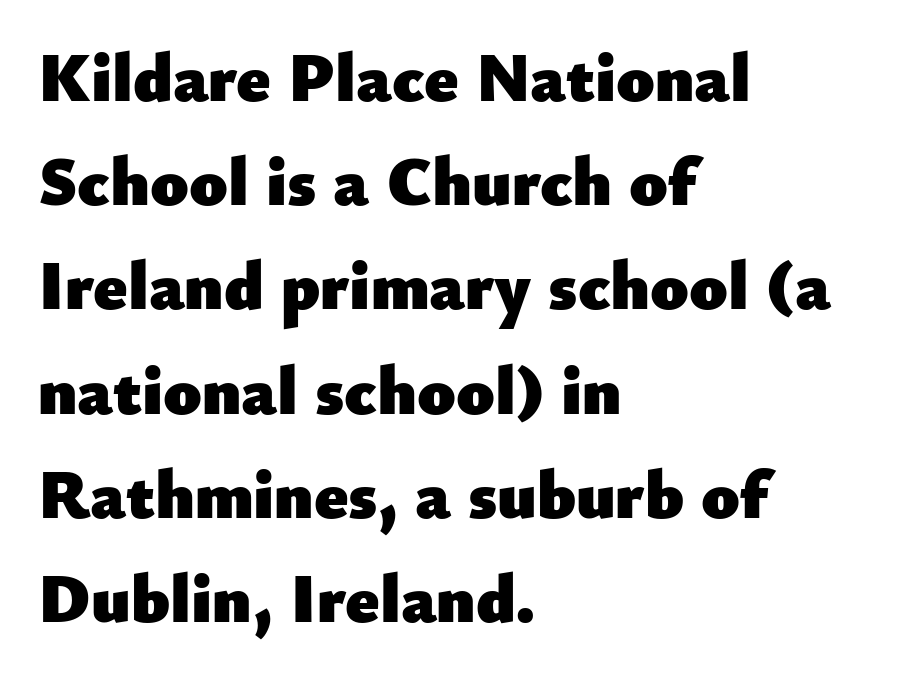
The image shows 69 px heavy sans-serif type, upright; set left-aligned, normal line spacing (1.51x), normal letter spacing, not underlined; low stroke contrast and a small x-height.
